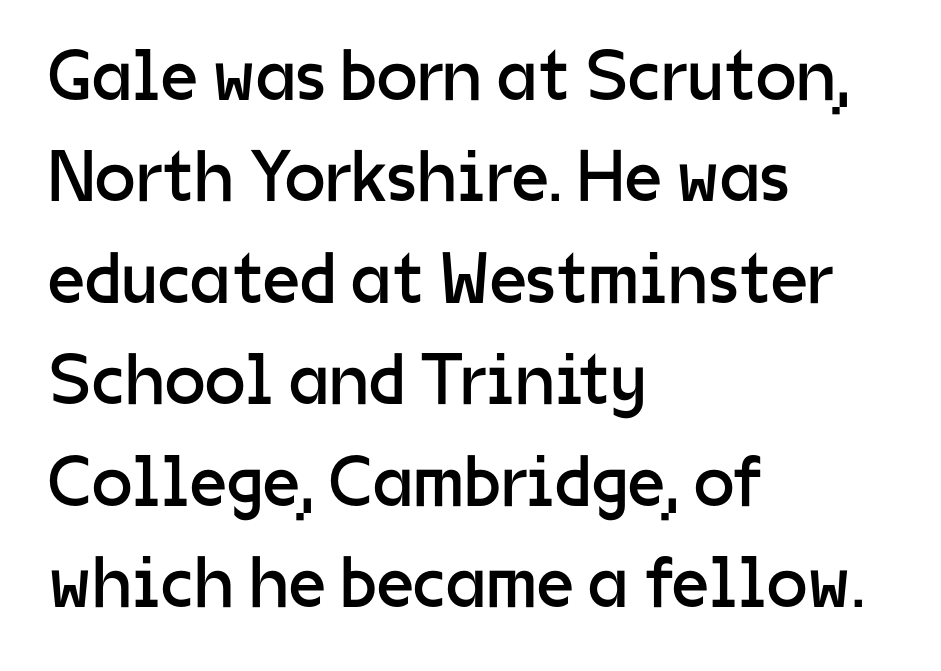
The image shows 73 px regular-weight sans-serif type, upright; set left-aligned, normal line spacing (1.39x), normal letter spacing, not underlined; low stroke contrast and a medium x-height.
